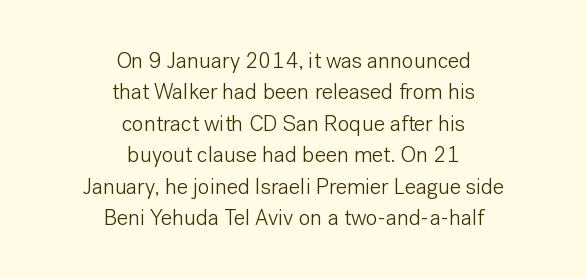
{"italic": "no", "bold": "no", "underline": "no", "align": "center", "line_spacing": "normal", "line_spacing_ratio": 1.43, "letter_spacing": "normal", "letter_spacing_em": 0.0, "glyph_px": 22}
